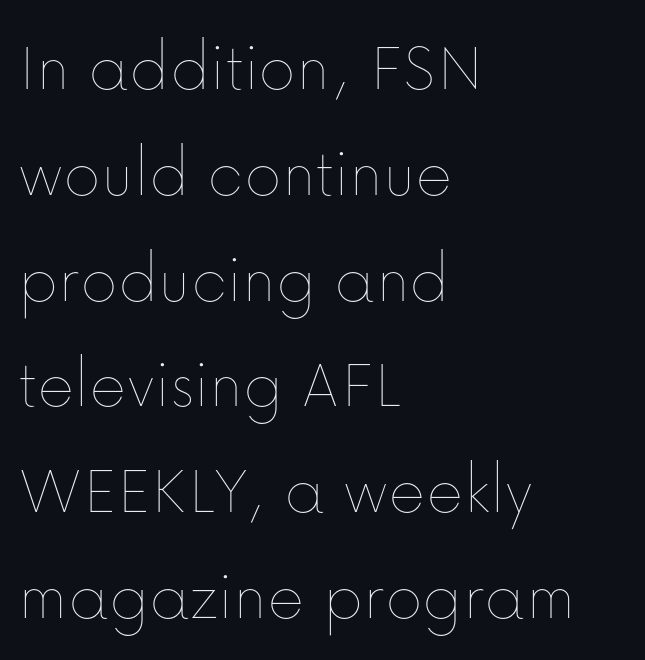
{"italic": "no", "bold": "no", "weight": "thin", "width": "normal", "stroke_contrast": "low", "x_height": "medium", "monospaced": "no", "underline": "no", "align": "left", "line_spacing": "normal", "line_spacing_ratio": 1.49, "letter_spacing": "normal", "letter_spacing_em": 0.0, "glyph_px": 71}
